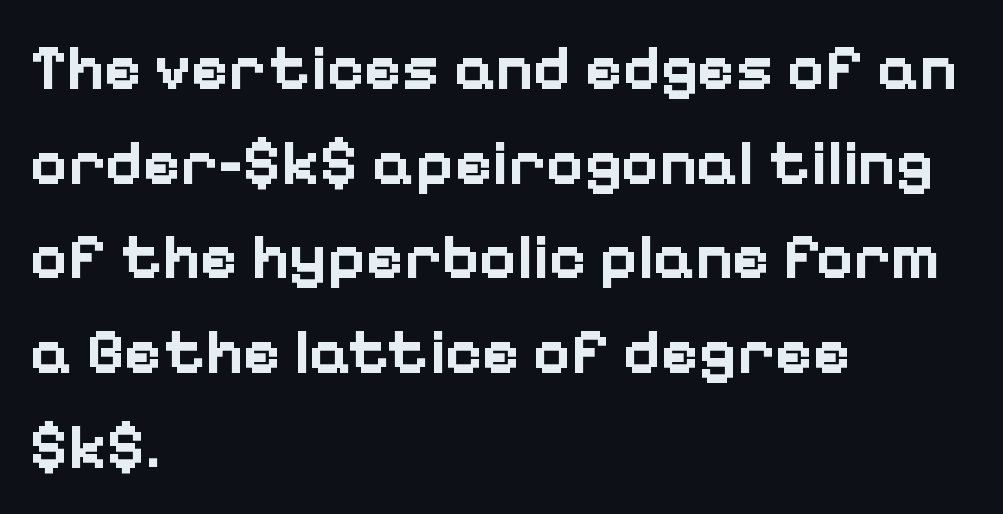
Q: Is the text bold? A: Yes.
Q: Is the text italic (slanted)? A: No, it is upright.
Q: Is the typeface a serif or a sans-serif typeface? A: Sans-serif.
Q: Is the text underlined? A: No.
Q: How is the paragraph aligned? A: Left-aligned.
Q: Is the spacing between letters normal or unusually wide? A: Normal.
Q: Is the spacing between lines tight, normal or loose? A: Normal.
Q: Width (condensed, normal, or wide)? A: Normal.
Q: Stroke contrast? A: Low.
Q: x-height? A: Medium.
Q: Monospaced? A: No.
